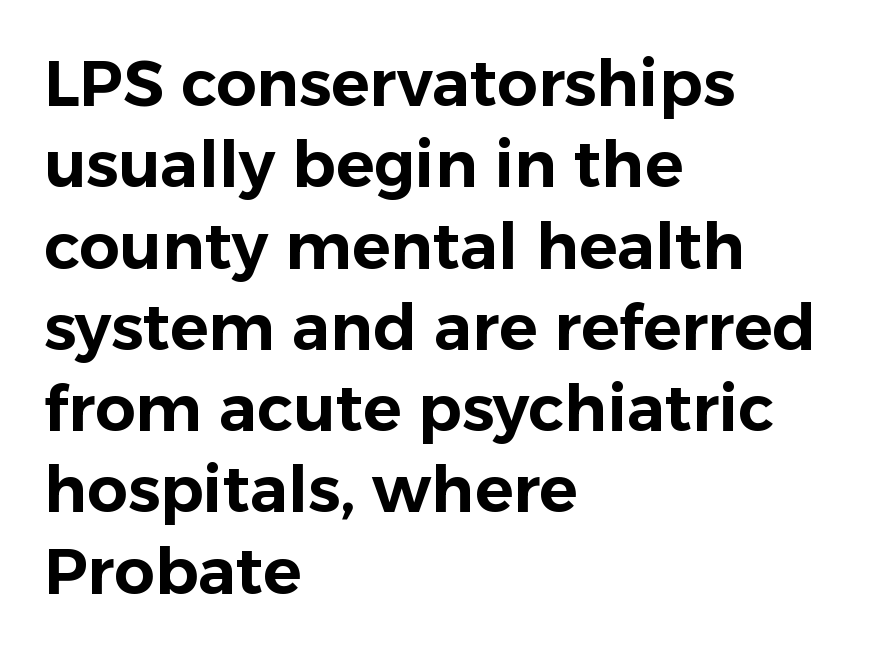
Q: Is the text italic (slanted)? A: No, it is upright.
Q: Is the typeface a serif or a sans-serif typeface? A: Sans-serif.
Q: Is the text underlined? A: No.
Q: How is the paragraph aligned? A: Left-aligned.
Q: Is the spacing between letters normal or unusually wide? A: Normal.
Q: Is the spacing between lines tight, normal or loose? A: Normal.
Q: Width (condensed, normal, or wide)? A: Normal.
Q: Stroke contrast? A: Low.
Q: x-height? A: Medium.
Q: Monospaced? A: No.
